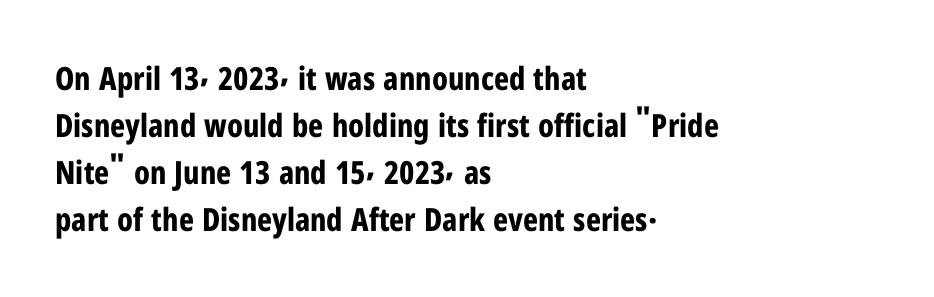
{"serif": "no", "italic": "no", "bold": "yes", "weight": "bold", "width": "condensed", "stroke_contrast": "low", "x_height": "medium", "monospaced": "no", "underline": "no", "align": "left", "line_spacing": "normal", "line_spacing_ratio": 1.47, "letter_spacing": "normal", "letter_spacing_em": 0.0, "glyph_px": 32}
